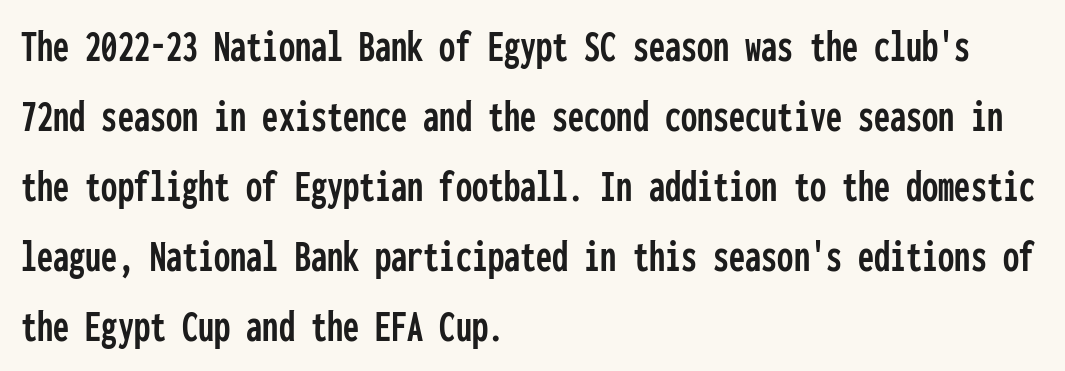
The image shows 46 px condensed sans-serif type, upright, monospaced; set left-aligned, normal line spacing (1.52x), normal letter spacing, not underlined; low stroke contrast and a medium x-height.
